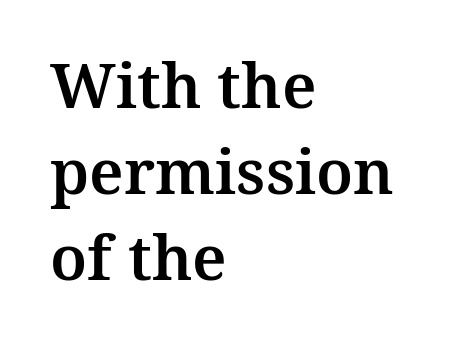
The image shows 62 px serif type, upright; set left-aligned, normal line spacing (1.39x), normal letter spacing, not underlined; medium stroke contrast and a medium x-height.
